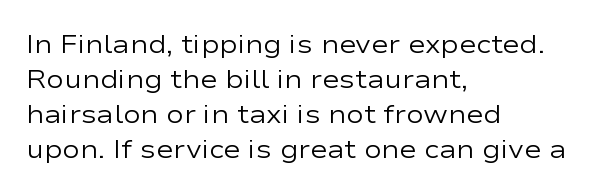
How are the letters spaced? Ordinarily, with no added tracking. Has an underline been added? It has not. Honestly, the row spacing looks completely unremarkable. The font is comparable to plain body text, perhaps lighter. Visually the block forms a straight wall on the left and a jagged coastline on the right.
